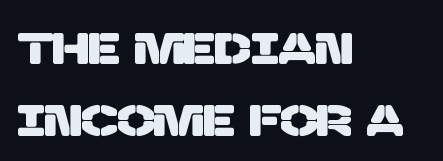
Tracking value appears to be zero — textbook default spacing. Each row of text sits above clean, open space. The rendering uses a moderate line-height, typical for paragraphs. Classification — sans serif. Is the block centered? No — it sits flush against the left margin.
